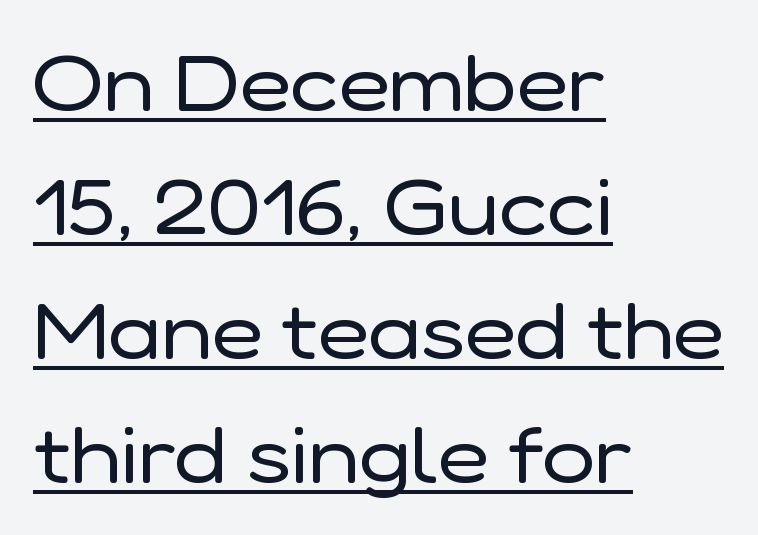
{"serif": "no", "italic": "no", "bold": "no", "weight": "regular", "width": "normal", "stroke_contrast": "low", "x_height": "medium", "monospaced": "no", "underline": "yes", "align": "left", "line_spacing": "normal", "line_spacing_ratio": 1.57, "letter_spacing": "normal", "letter_spacing_em": 0.0, "glyph_px": 79}
